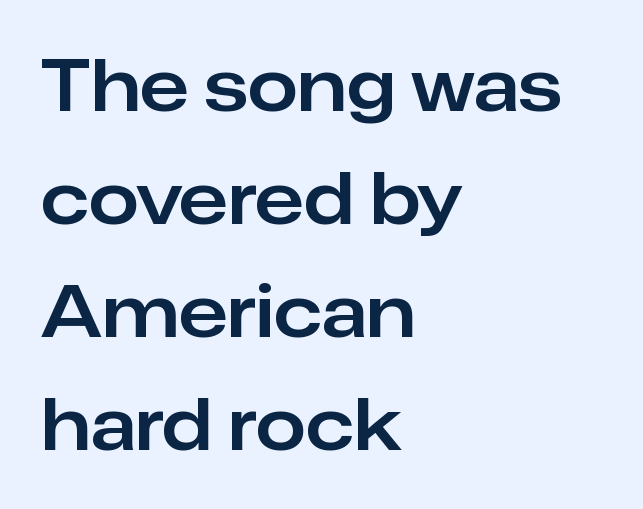
If you drew a ruler down the left edge, every line would touch it. The letters advance in unequal steps, a hallmark of proportional type. Unlike italic type, these characters show no tilt at all. This block has exactly the height ordinary leading produces. Observe the absence of serifs on each vertical stroke in this sample. The horizontal fit of the characters is conventional and even.
